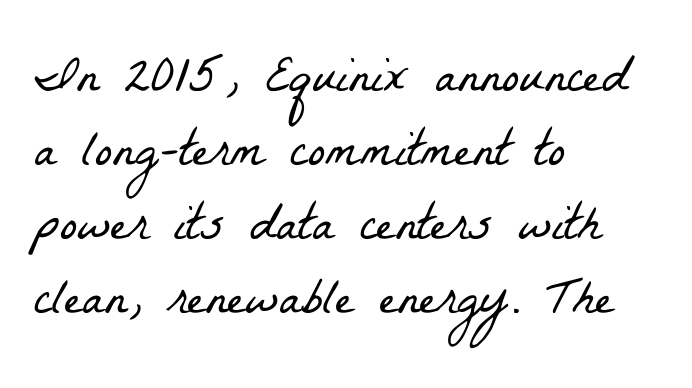
Q: Is the text bold? A: No.
Q: Is the typeface a serif or a sans-serif typeface? A: Serif.
Q: Is the text underlined? A: No.
Q: How is the paragraph aligned? A: Left-aligned.
Q: Is the spacing between letters normal or unusually wide? A: Normal.
Q: Is the spacing between lines tight, normal or loose? A: Normal.
Q: Width (condensed, normal, or wide)? A: Condensed.
Q: Stroke contrast? A: Low.
Q: x-height? A: Medium.
Q: Monospaced? A: No.
